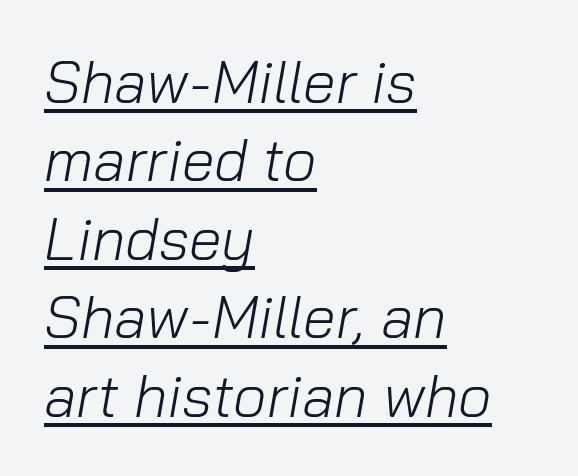
Q: Is the text bold? A: No.
Q: Is the text italic (slanted)? A: Yes, it leans right by about 10 degrees.
Q: Is the text underlined? A: Yes.
Q: How is the paragraph aligned? A: Left-aligned.
Q: Is the spacing between letters normal or unusually wide? A: Normal.
Q: Is the spacing between lines tight, normal or loose? A: Normal.
Q: Width (condensed, normal, or wide)? A: Normal.
Q: Stroke contrast? A: Low.
Q: x-height? A: Medium.
Q: Monospaced? A: No.
